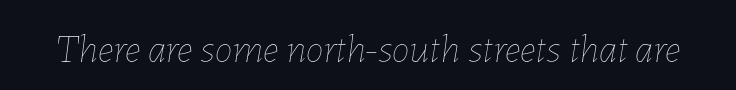
The horizontal fit of the characters is conventional and even. The font is comparable to plain body text, perhaps lighter. The text carries the slant typical of an italic or oblique font. The passage shown is typed in a proportional face where columns would drift. Underlining? Definitely not there.
